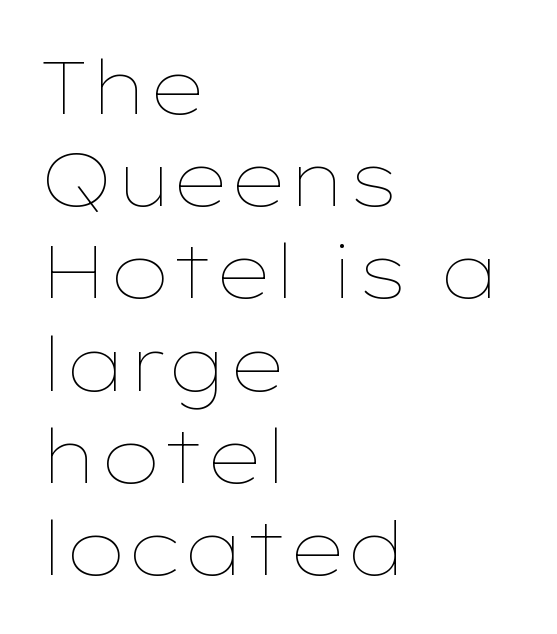
{"italic": "no", "bold": "no", "weight": "thin", "width": "wide", "stroke_contrast": "low", "x_height": "medium", "monospaced": "no", "underline": "no", "align": "left", "line_spacing_ratio": 1.23, "letter_spacing": "normal", "letter_spacing_em": 0.0, "glyph_px": 75}
